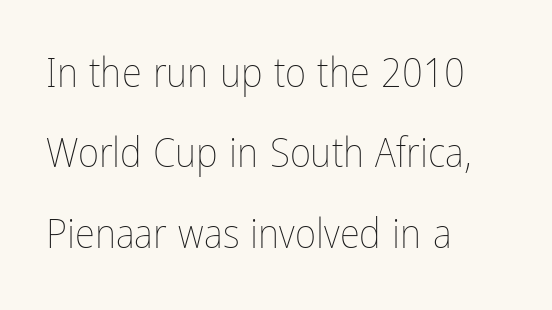
{"italic": "no", "bold": "no", "weight": "thin", "width": "condensed", "stroke_contrast": "low", "x_height": "medium", "monospaced": "no", "underline": "no", "align": "left", "line_spacing": "loose", "line_spacing_ratio": 1.96, "letter_spacing": "normal", "letter_spacing_em": 0.0, "glyph_px": 41}
